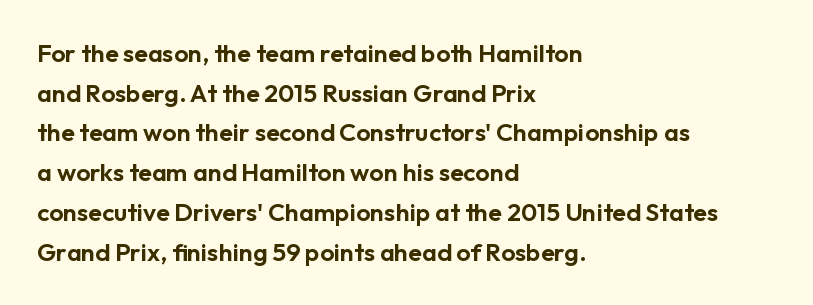
The image shows 25 px text type, upright; set left-aligned, normal line spacing (1.59x), normal letter spacing, not underlined.
